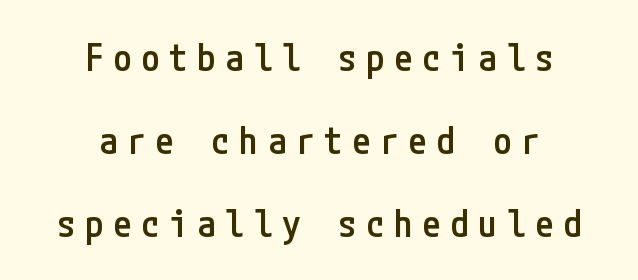
{"serif": "no", "italic": "no", "bold": "semi", "weight": "semibold", "width": "condensed", "stroke_contrast": "low", "x_height": "medium", "underline": "no", "align": "center", "line_spacing": "loose", "line_spacing_ratio": 2.24, "letter_spacing": "wide", "letter_spacing_em": 0.26, "glyph_px": 37}
